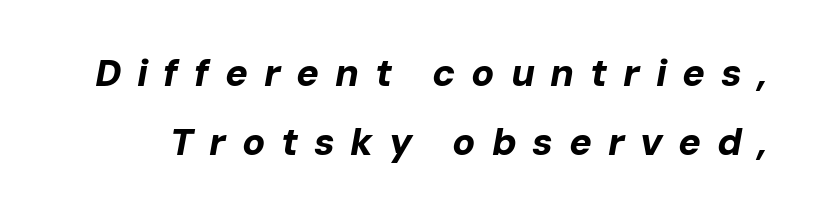
{"italic": "yes", "lean": "right", "slant_degrees": 10, "bold": "yes", "weight": "bold", "width": "normal", "stroke_contrast": "low", "x_height": "medium", "monospaced": "no", "underline": "no", "line_spacing_ratio": 1.81, "letter_spacing": "wide", "letter_spacing_em": 0.41, "glyph_px": 38}
